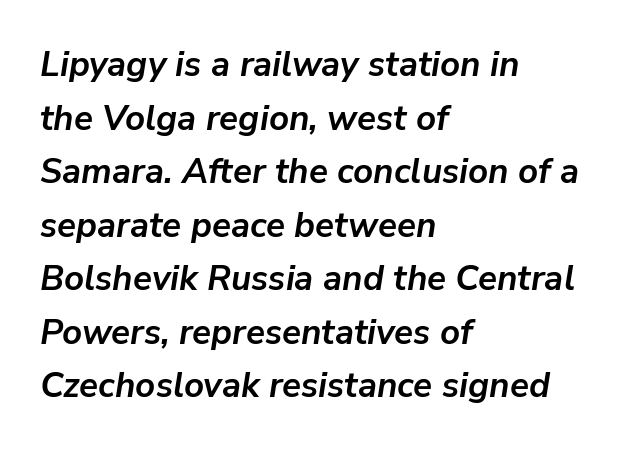
Line spacing here is normal. You could call the tracking neutral — neither tight nor loose. How heavy is the stroke? Heavy — this is a bold. These lines are rendered in a variable-pitch font. Line starts are locked; line ends wander. Italic: yes, the glyphs are oblique.
